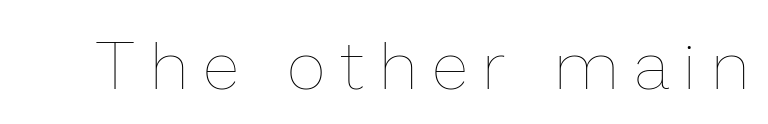
Q: Is the text bold? A: No.
Q: Is the text italic (slanted)? A: No, it is upright.
Q: Is the text underlined? A: No.
Q: Is the spacing between letters normal or unusually wide? A: Unusually wide.
Q: Width (condensed, normal, or wide)? A: Normal.
Q: Stroke contrast? A: Low.
Q: x-height? A: Medium.
Q: Monospaced? A: No.
